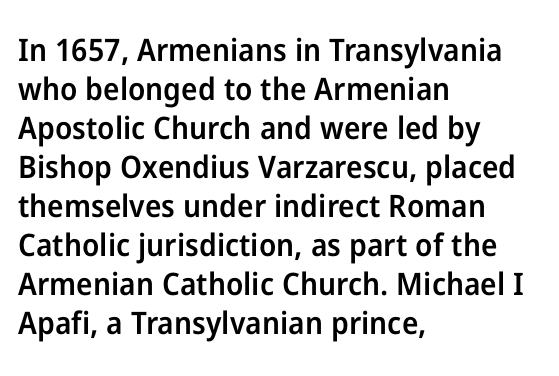
Each row of text sits above clean, open space. The letters sit at their default tracking, neither squeezed nor spread. Horizontal bands of white between lines are of average thickness. The letters stand upright; this is a roman face. The rag falls on the right side of this text block.
